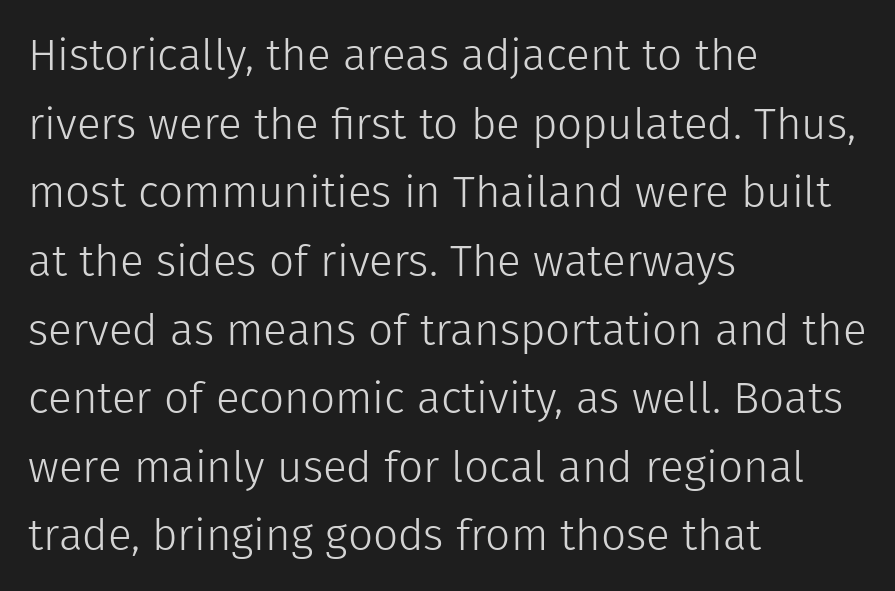
The image shows 44 px light sans-serif type, upright; set left-aligned, normal line spacing (1.56x), normal letter spacing, not underlined; low stroke contrast and a medium x-height.
